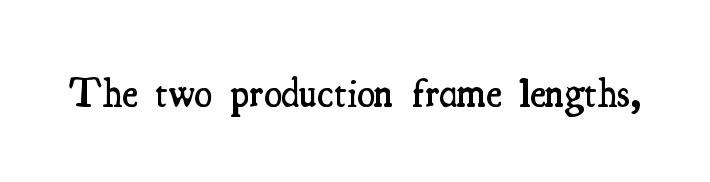
The image shows 41 px semibold, condensed serif type, upright; set normal letter spacing, not underlined; medium stroke contrast and a small x-height.
